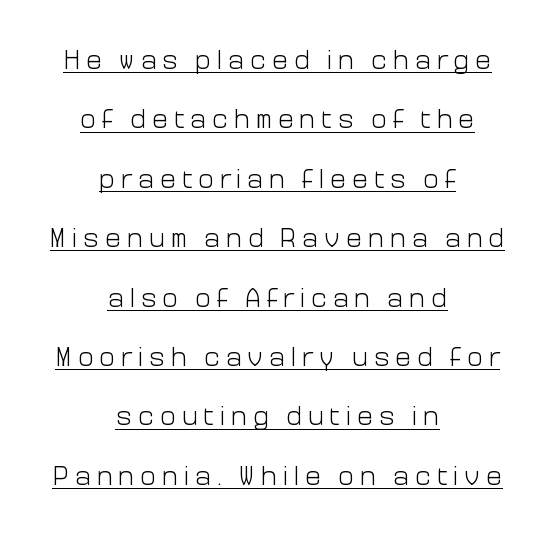
Observe the wide spacing: letters keep a clear distance from each other. Teacher's note: observe the equal gaps on both sides — that is centered alignment. No letter is thick-stroked: the sample isn't bold. A roman cut, with each character standing at attention. Caption: lettering with a line underneath.
